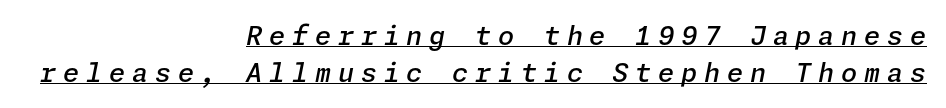
The image shows 26 px text type, italic (leaning right); set right-aligned, normal line spacing (1.42x), unusually wide letter spacing (+0.26 em), underlined.
